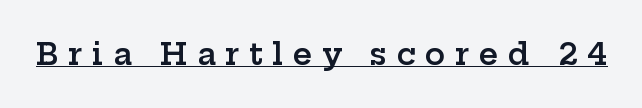
The image shows 30 px semibold, wide serif type, upright; set unusually wide letter spacing (+0.32 em), underlined; low stroke contrast and a medium x-height.
